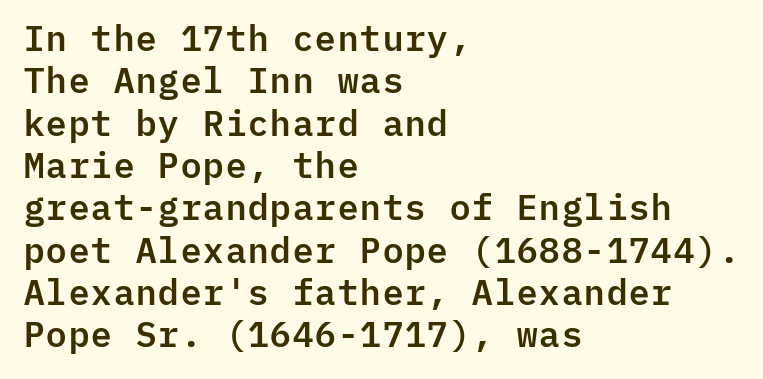
Q: Is the text italic (slanted)? A: No, it is upright.
Q: Is the typeface a serif or a sans-serif typeface? A: Sans-serif.
Q: Is the text underlined? A: No.
Q: How is the paragraph aligned? A: Left-aligned.
Q: Is the spacing between letters normal or unusually wide? A: Normal.
Q: Width (condensed, normal, or wide)? A: Normal.
Q: Stroke contrast? A: Low.
Q: x-height? A: Medium.
Q: Monospaced? A: Yes.
